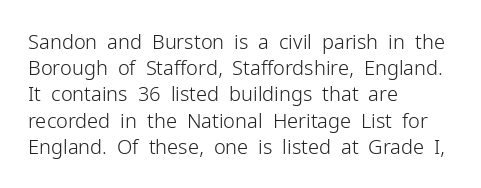
{"italic": "no", "bold": "no", "underline": "no", "align": "left", "line_spacing": "normal", "line_spacing_ratio": 1.31, "letter_spacing": "normal", "letter_spacing_em": 0.0, "glyph_px": 20}
